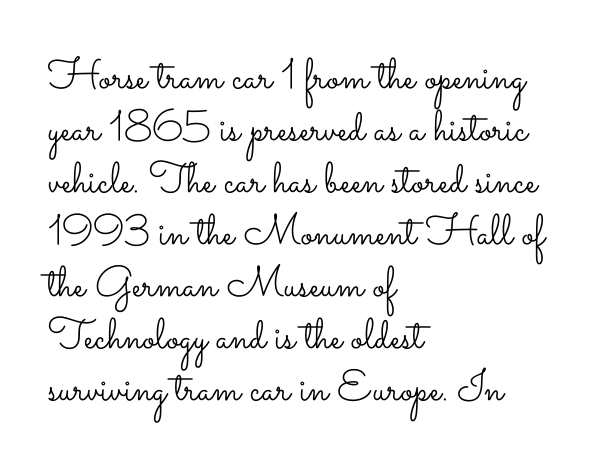
Descender tails drop into unmarked territory. Is the letter spacing exaggerated? No — it looks like the ordinary default. Weight: regular or lighter. A student would call this left alignment; a typographer would say flush left, rag right.
